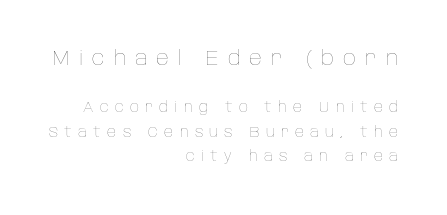
The image shows 20 px text type, upright; set right-aligned, line spacing 1.76x, unusually wide letter spacing (+0.45 em), not underlined; the first (top) block is 1.43x larger.
